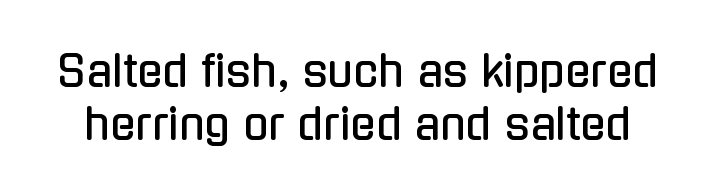
Underlining? Definitely not there. What's the leading like? Ordinary, nothing unusual. The face used here is proportionally spaced, like ordinary book or web type. Posture: vertical. Tracking here is standard; glyphs follow each other at the usual distance.
